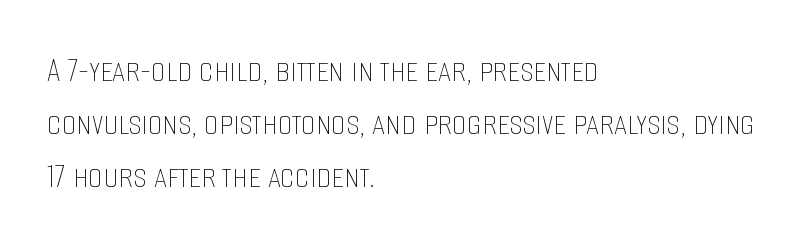
Q: Is the text bold? A: No.
Q: Is the text italic (slanted)? A: No, it is upright.
Q: Is the text underlined? A: No.
Q: How is the paragraph aligned? A: Left-aligned.
Q: Is the spacing between letters normal or unusually wide? A: Normal.
Q: Is the spacing between lines tight, normal or loose? A: Normal.
Q: Width (condensed, normal, or wide)? A: Condensed.
Q: Stroke contrast? A: Low.
Q: x-height? A: Large.
Q: Monospaced? A: No.
